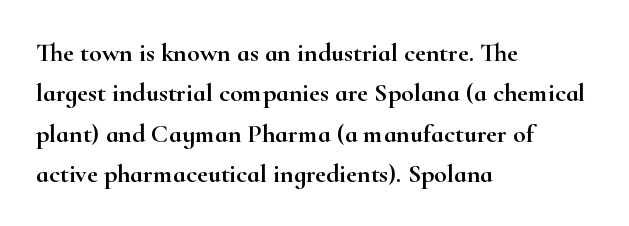
Q: Is the text italic (slanted)? A: No, it is upright.
Q: Is the text underlined? A: No.
Q: How is the paragraph aligned? A: Left-aligned.
Q: Is the spacing between letters normal or unusually wide? A: Normal.
Q: Is the spacing between lines tight, normal or loose? A: Normal.
